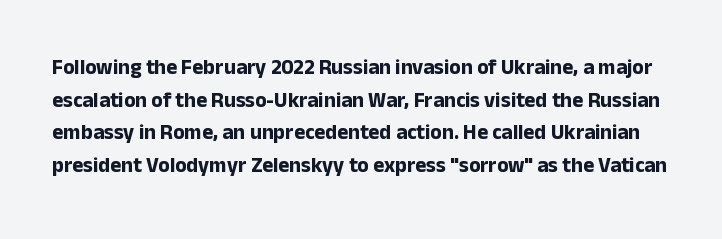
{"italic": "no", "bold": "yes", "underline": "no", "line_spacing": "normal", "line_spacing_ratio": 1.55, "letter_spacing": "normal", "letter_spacing_em": 0.0, "glyph_px": 21}
